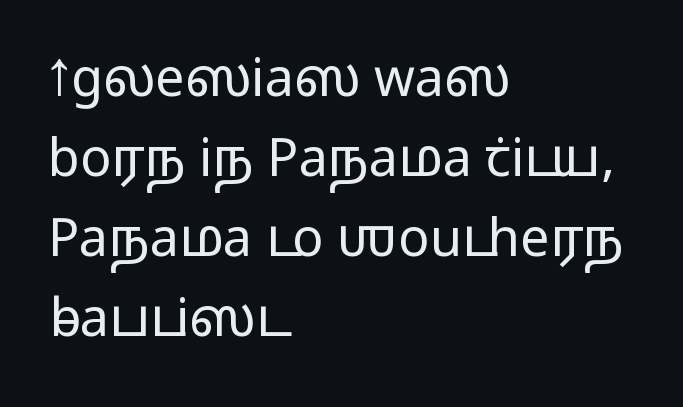
Q: Is the text bold? A: No.
Q: Is the text italic (slanted)? A: No, it is upright.
Q: Is the typeface a serif or a sans-serif typeface? A: Sans-serif.
Q: Is the text underlined? A: No.
Q: How is the paragraph aligned? A: Left-aligned.
Q: Is the spacing between letters normal or unusually wide? A: Normal.
Q: Is the spacing between lines tight, normal or loose? A: Normal.
Q: Width (condensed, normal, or wide)? A: Wide.
Q: Stroke contrast? A: Low.
Q: x-height? A: Medium.
Q: Monospaced? A: No.
